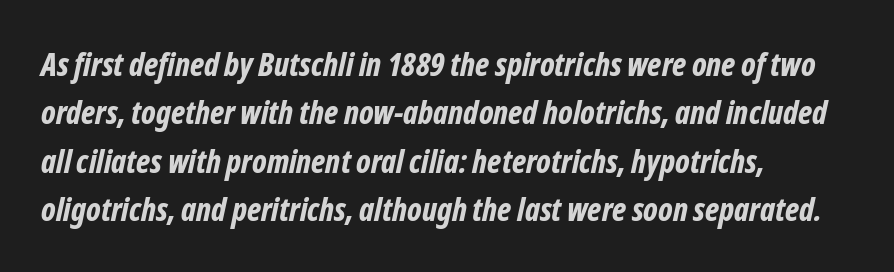
The image shows 32 px bold, condensed type, italic (leaning right); set left-aligned, normal line spacing (1.51x), normal letter spacing, not underlined; low stroke contrast and a medium x-height.
